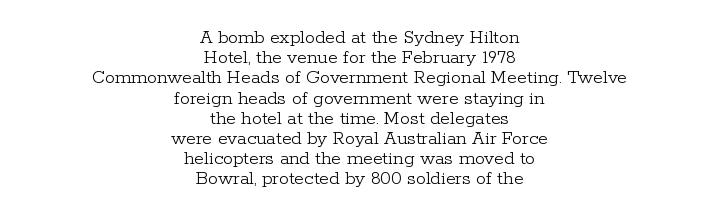
This block would grow much taller if given ordinary leading; it's compressed now. If you drew a line through each stem, it would be perfectly vertical. Alignment: centered. Honestly, there is no underline to notice here at all. Honestly, the letter spacing is just normal — you wouldn't notice it.
